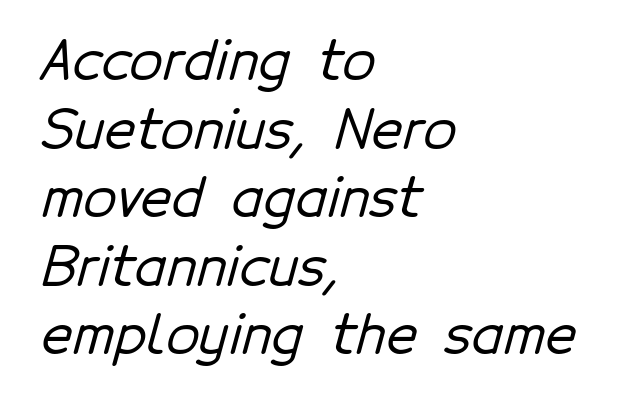
{"serif": "no", "width": "normal", "stroke_contrast": "low", "x_height": "medium", "monospaced": "no", "underline": "no", "align": "left", "line_spacing": "normal", "line_spacing_ratio": 1.27, "letter_spacing": "normal", "letter_spacing_em": 0.0, "glyph_px": 54}
